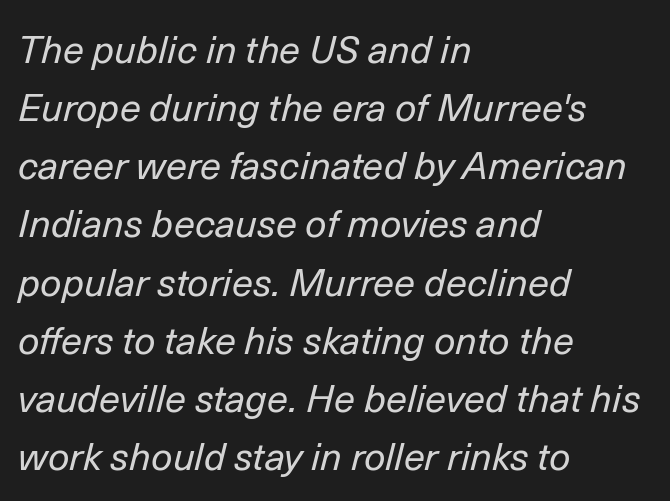
{"italic": "yes", "lean": "right", "slant_degrees": 14, "bold": "no", "weight": "regular", "width": "normal", "stroke_contrast": "low", "x_height": "medium", "monospaced": "no", "underline": "no", "align": "left", "line_spacing": "normal", "line_spacing_ratio": 1.53, "letter_spacing": "normal", "letter_spacing_em": 0.0, "glyph_px": 38}
